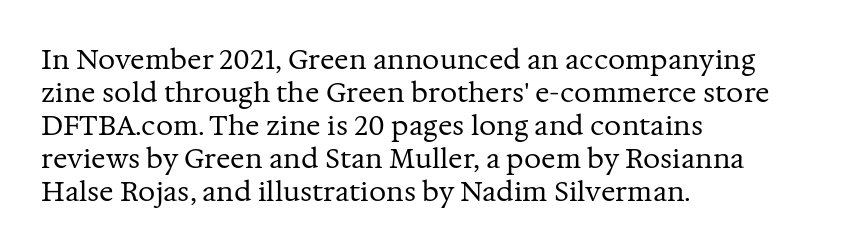
The image shows 27 px text type, upright; set left-aligned, line spacing 1.22x, normal letter spacing, not underlined.
